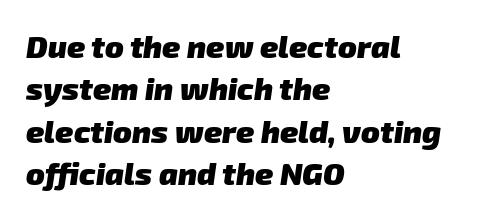
Q: Is the text bold? A: Yes.
Q: Is the typeface a serif or a sans-serif typeface? A: Sans-serif.
Q: Is the text underlined? A: No.
Q: How is the paragraph aligned? A: Left-aligned.
Q: Is the spacing between letters normal or unusually wide? A: Normal.
Q: Is the spacing between lines tight, normal or loose? A: Normal.
Q: Width (condensed, normal, or wide)? A: Normal.
Q: Stroke contrast? A: Low.
Q: x-height? A: Medium.
Q: Monospaced? A: No.
